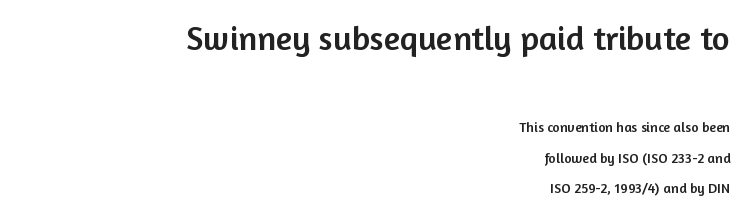
{"serif": "no", "italic": "no", "width": "normal", "stroke_contrast": "low", "x_height": "medium", "monospaced": "no", "underline": "no", "align": "right", "line_spacing": "loose", "line_spacing_ratio": 2.18, "letter_spacing": "normal", "letter_spacing_em": 0.0, "larger_block": "first", "size_ratio": 2.43, "glyph_px": 34}
